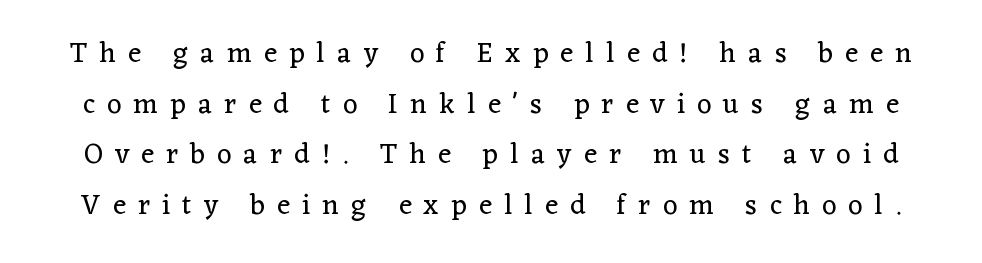
Q: Is the text bold? A: No.
Q: Is the text italic (slanted)? A: No, it is upright.
Q: Is the typeface a serif or a sans-serif typeface? A: Serif.
Q: Is the text underlined? A: No.
Q: Is the spacing between letters normal or unusually wide? A: Unusually wide.
Q: Width (condensed, normal, or wide)? A: Normal.
Q: Stroke contrast? A: Low.
Q: x-height? A: Medium.
Q: Monospaced? A: No.
